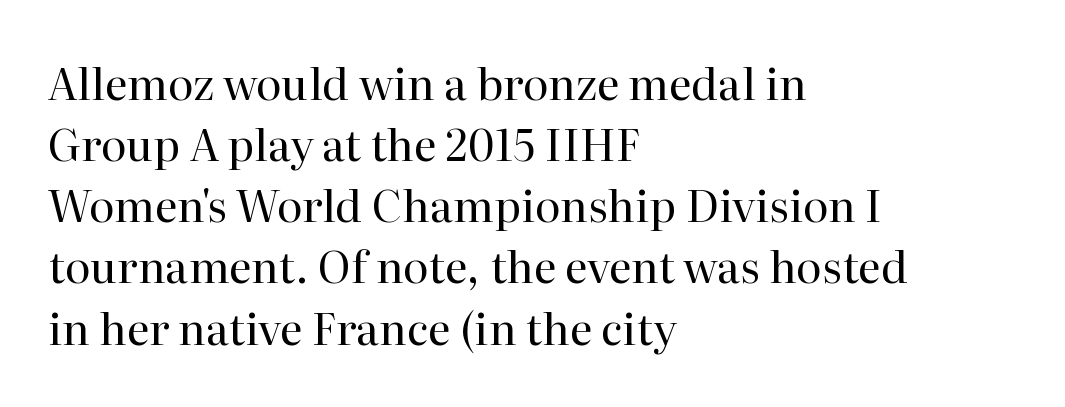
The image shows 44 px regular-weight serif type, upright; set left-aligned, normal line spacing (1.39x), normal letter spacing, not underlined; high stroke contrast and a medium x-height.
